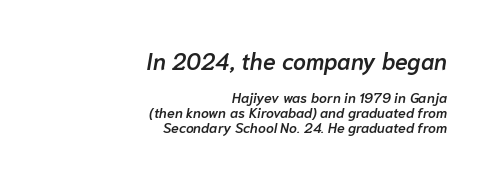
Q: Is the text bold? A: Semi-bold.
Q: Is the text italic (slanted)? A: Yes, it leans right by about 10 degrees.
Q: Is the text underlined? A: No.
Q: How is the paragraph aligned? A: Right-aligned.
Q: Is the spacing between letters normal or unusually wide? A: Normal.
Q: Is the spacing between lines tight, normal or loose? A: Tight.
Q: Which block of text is set in a larger size, the first (top) or the second (bottom)? A: The first (top) one.
